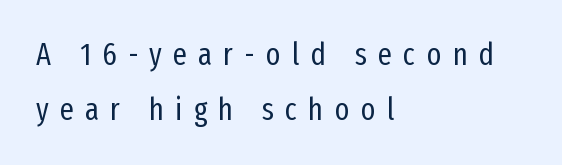
The typesetting does not lean heavy: it is not bold. Is the block centered? No — it sits flush against the left margin. The characters display no serif detailing; their extremities are plain. Someone cranked the tracking dial way up on this one.
